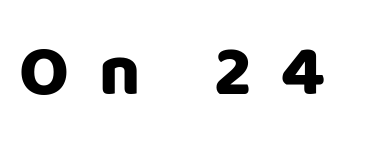
Q: Is the text italic (slanted)? A: No, it is upright.
Q: Is the typeface a serif or a sans-serif typeface? A: Sans-serif.
Q: Is the text underlined? A: No.
Q: Is the spacing between letters normal or unusually wide? A: Unusually wide.
Q: Width (condensed, normal, or wide)? A: Normal.
Q: Stroke contrast? A: Low.
Q: x-height? A: Large.
Q: Monospaced? A: No.
